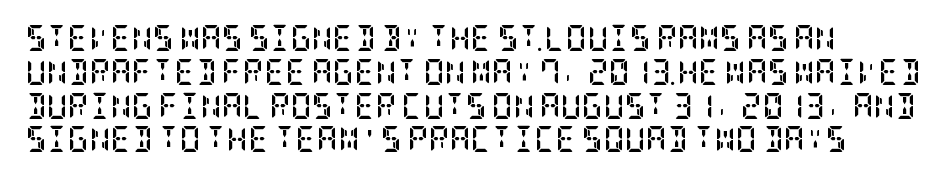
Lines of text with bare space underneath. Regarding leading, the lines here are spaced in the standard way. If you drew a line through each stem, it would be perfectly vertical. This rendering leaves character spacing at its baseline value. As a designer I'd log this as weight 700, bold.
